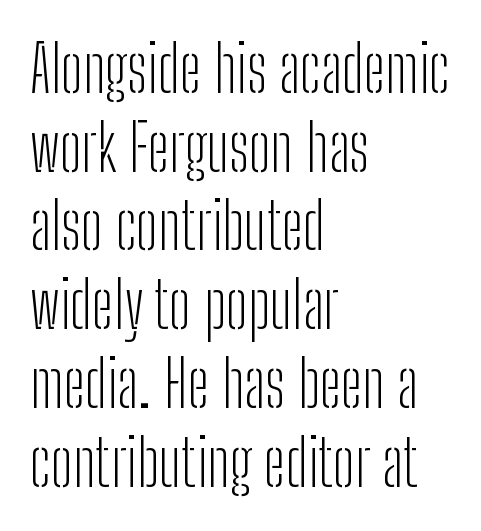
{"serif": "no", "italic": "no", "bold": "no", "weight": "light", "width": "condensed", "stroke_contrast": "low", "x_height": "medium", "monospaced": "no", "underline": "no", "align": "left", "line_spacing_ratio": 1.23, "letter_spacing": "normal", "letter_spacing_em": 0.0, "glyph_px": 64}
